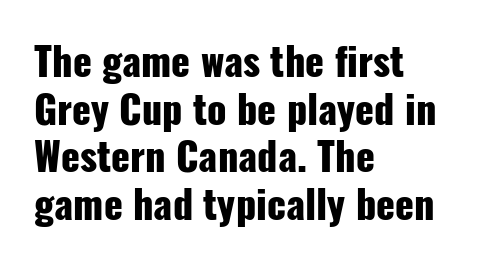
{"serif": "no", "italic": "no", "bold": "yes", "weight": "heavy", "width": "condensed", "stroke_contrast": "low", "x_height": "medium", "monospaced": "no", "underline": "no", "align": "left", "line_spacing_ratio": 1.22, "letter_spacing": "normal", "letter_spacing_em": 0.0, "glyph_px": 39}
